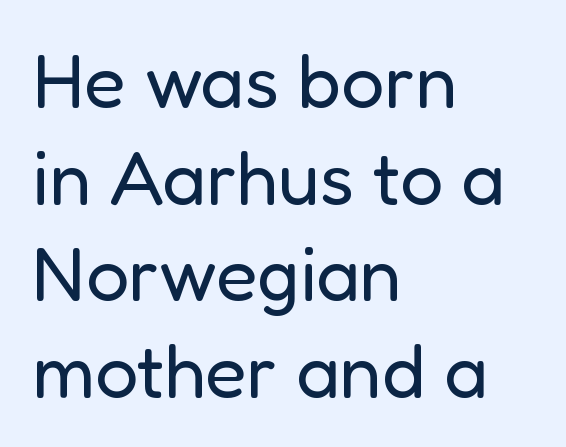
Q: Is the text bold? A: No.
Q: Is the text italic (slanted)? A: No, it is upright.
Q: Is the typeface a serif or a sans-serif typeface? A: Sans-serif.
Q: Is the text underlined? A: No.
Q: How is the paragraph aligned? A: Left-aligned.
Q: Is the spacing between letters normal or unusually wide? A: Normal.
Q: Is the spacing between lines tight, normal or loose? A: Normal.
Q: Width (condensed, normal, or wide)? A: Normal.
Q: Stroke contrast? A: Low.
Q: x-height? A: Medium.
Q: Monospaced? A: No.
